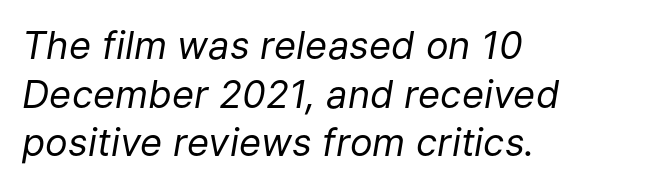
The image shows 38 px regular-weight type, italic (leaning right); set left-aligned, normal line spacing (1.28x), normal letter spacing, not underlined; low stroke contrast and a medium x-height.
